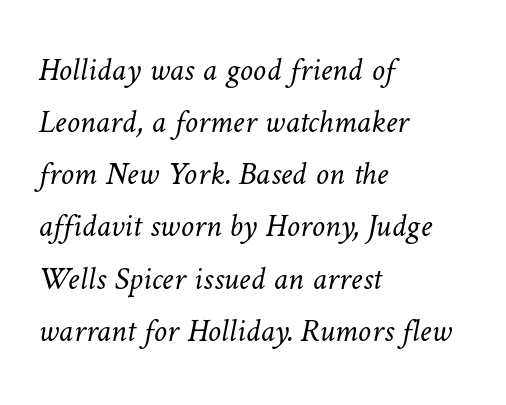
The image shows 33 px light type; set left-aligned, normal line spacing (1.58x), normal letter spacing, not underlined; low stroke contrast and a medium x-height.
